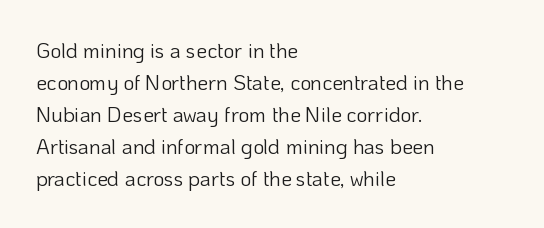
Q: Is the text bold? A: No.
Q: Is the text italic (slanted)? A: No, it is upright.
Q: Is the text underlined? A: No.
Q: How is the paragraph aligned? A: Left-aligned.
Q: Is the spacing between letters normal or unusually wide? A: Normal.
Q: Is the spacing between lines tight, normal or loose? A: Normal.
